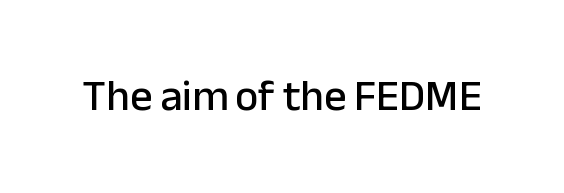
This rendering employs a face without finishing strokes, i.e., a sans-serif. The passage shown is typed in a proportional face where columns would drift. The gaps between neighbouring characters are ordinary and unremarkable. Do the letters lean? They stand straight. This rendering features lettering with no underline.
